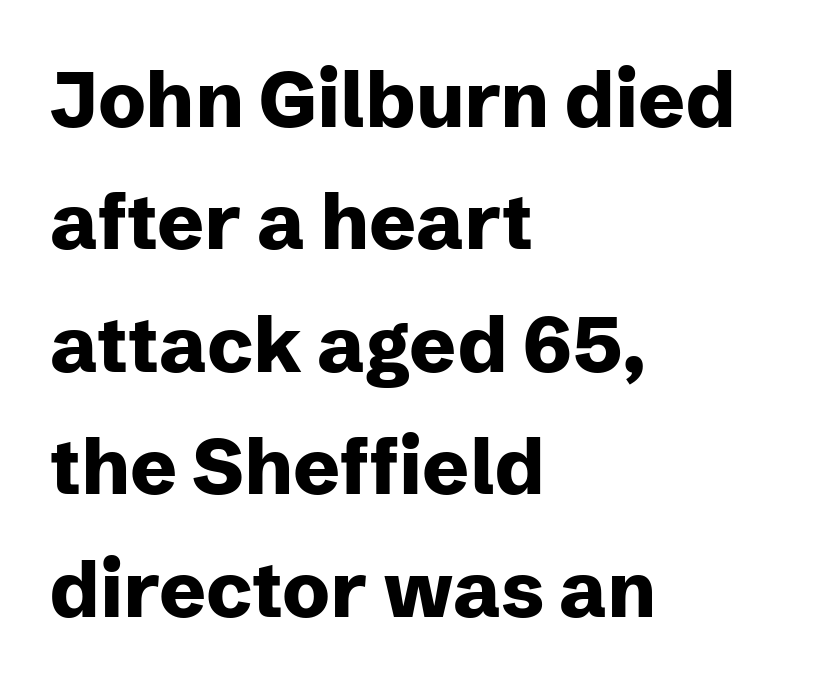
Unmarked baselines from the first word to the last. Check where the strokes stop: nothing finishes them off — pure sans. The horizontal fit of the characters is conventional and even. Its strokes are broad and dark, the hallmark of bold type.
